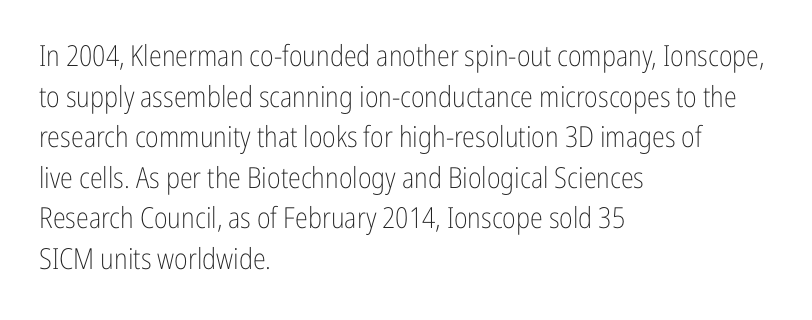
This sample is left-justified, so line endings fall wherever the words run out. On a weight scale, this lands at 450 or below. A typesetter would call this proportional, since set widths differ per character. The lettering holds an erect, upright posture throughout.
